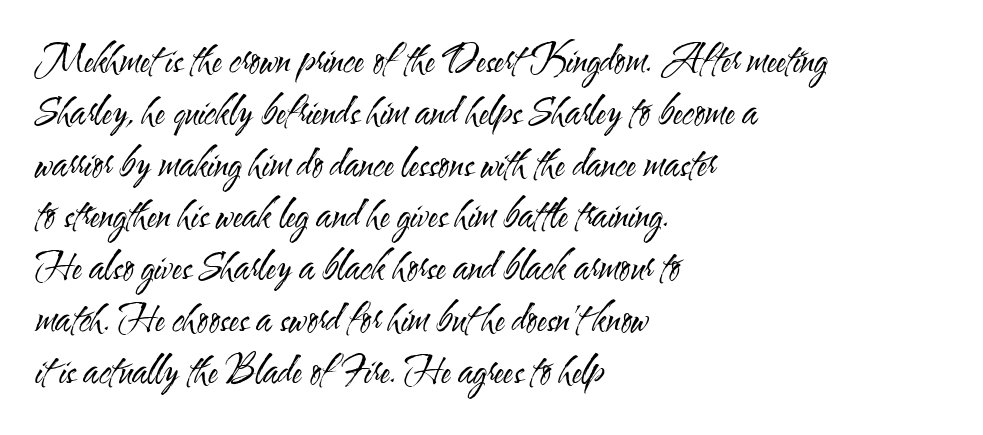
The image shows 37 px regular-weight, condensed sans-serif type; set left-aligned, normal line spacing (1.4x), normal letter spacing, not underlined; medium stroke contrast and a small x-height.
